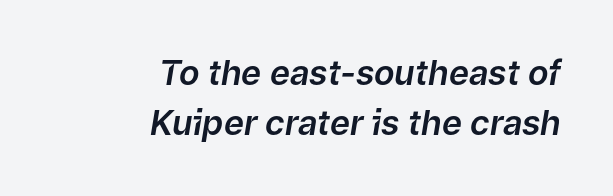
The image shows 34 px text type, italic (leaning right); set right-aligned, normal line spacing (1.47x), normal letter spacing, not underlined; low stroke contrast and a medium x-height.
